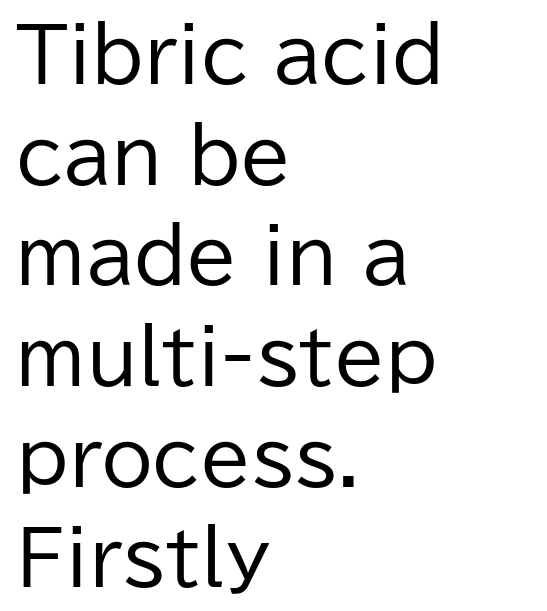
The image shows 74 px regular-weight sans-serif type, upright; set left-aligned, normal line spacing (1.36x), normal letter spacing, not underlined; low stroke contrast and a medium x-height.
